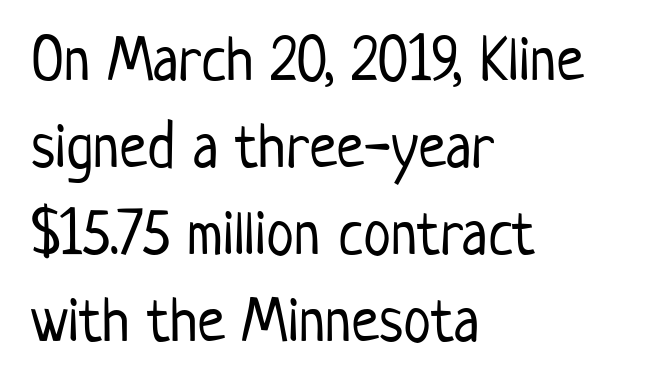
{"serif": "no", "italic": "no", "bold": "no", "weight": "light", "width": "condensed", "stroke_contrast": "low", "x_height": "medium", "monospaced": "no", "underline": "no", "align": "left", "line_spacing": "normal", "line_spacing_ratio": 1.38, "letter_spacing": "normal", "letter_spacing_em": 0.0, "glyph_px": 63}
